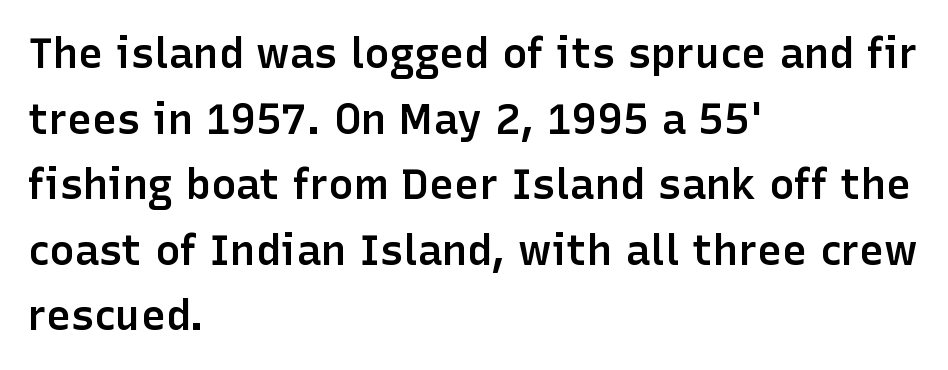
Q: Is the text bold? A: Semi-bold.
Q: Is the text italic (slanted)? A: No, it is upright.
Q: Is the typeface a serif or a sans-serif typeface? A: Sans-serif.
Q: Is the text underlined? A: No.
Q: How is the paragraph aligned? A: Left-aligned.
Q: Is the spacing between letters normal or unusually wide? A: Normal.
Q: Is the spacing between lines tight, normal or loose? A: Normal.
Q: Width (condensed, normal, or wide)? A: Normal.
Q: Stroke contrast? A: Low.
Q: x-height? A: Medium.
Q: Monospaced? A: No.
